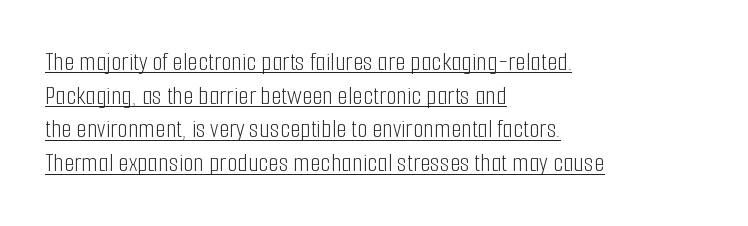
Q: Is the text bold? A: No.
Q: Is the text italic (slanted)? A: No, it is upright.
Q: Is the text underlined? A: Yes.
Q: How is the paragraph aligned? A: Left-aligned.
Q: Is the spacing between letters normal or unusually wide? A: Normal.
Q: Is the spacing between lines tight, normal or loose? A: Normal.
